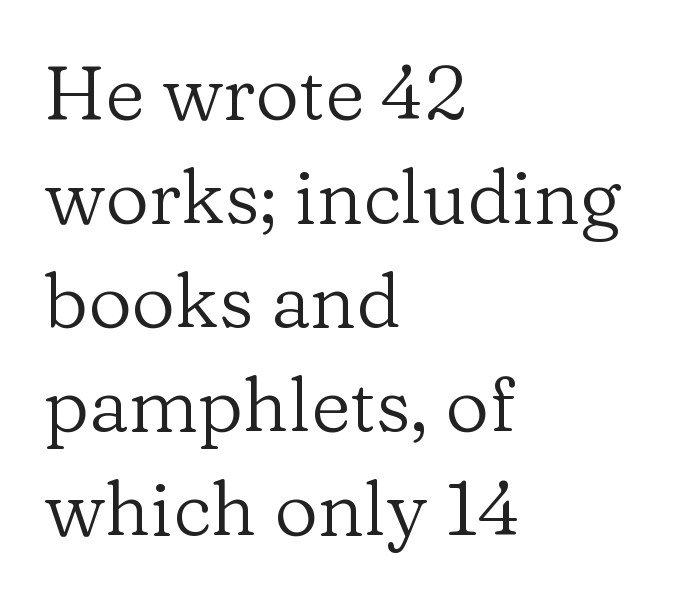
{"serif": "yes", "italic": "no", "bold": "no", "weight": "regular", "width": "normal", "stroke_contrast": "low", "x_height": "medium", "monospaced": "no", "underline": "no", "align": "left", "line_spacing": "normal", "line_spacing_ratio": 1.37, "letter_spacing": "normal", "letter_spacing_em": 0.0, "glyph_px": 76}
